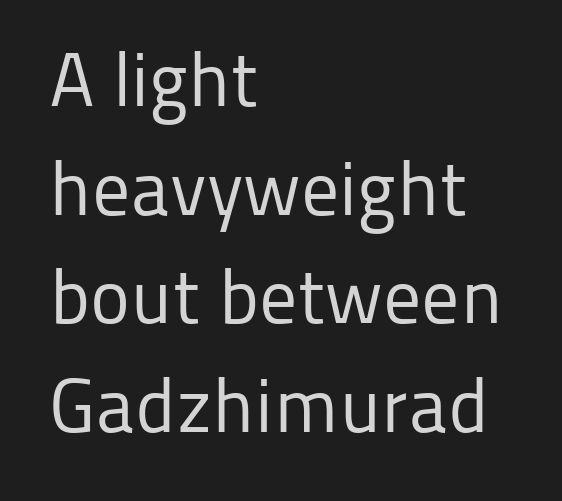
{"serif": "no", "italic": "no", "bold": "no", "weight": "regular", "width": "normal", "stroke_contrast": "low", "x_height": "medium", "monospaced": "no", "underline": "no", "align": "left", "line_spacing": "normal", "line_spacing_ratio": 1.43, "letter_spacing": "normal", "letter_spacing_em": 0.0, "glyph_px": 76}
